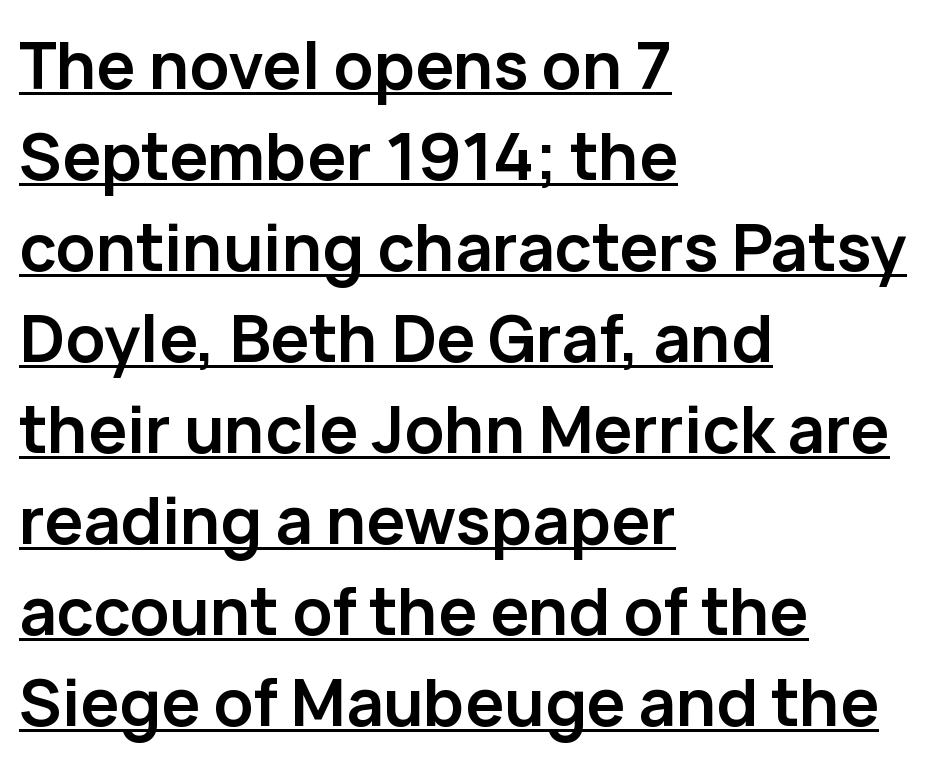
{"serif": "no", "italic": "no", "bold": "yes", "weight": "semibold", "width": "normal", "stroke_contrast": "low", "x_height": "medium", "monospaced": "no", "underline": "yes", "align": "left", "line_spacing": "normal", "line_spacing_ratio": 1.4, "letter_spacing": "normal", "letter_spacing_em": 0.0, "glyph_px": 65}
